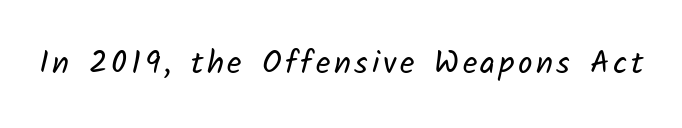
Q: Is the text bold? A: No.
Q: Is the typeface a serif or a sans-serif typeface? A: Sans-serif.
Q: Is the text underlined? A: No.
Q: Width (condensed, normal, or wide)? A: Normal.
Q: Stroke contrast? A: Low.
Q: x-height? A: Medium.
Q: Monospaced? A: No.
